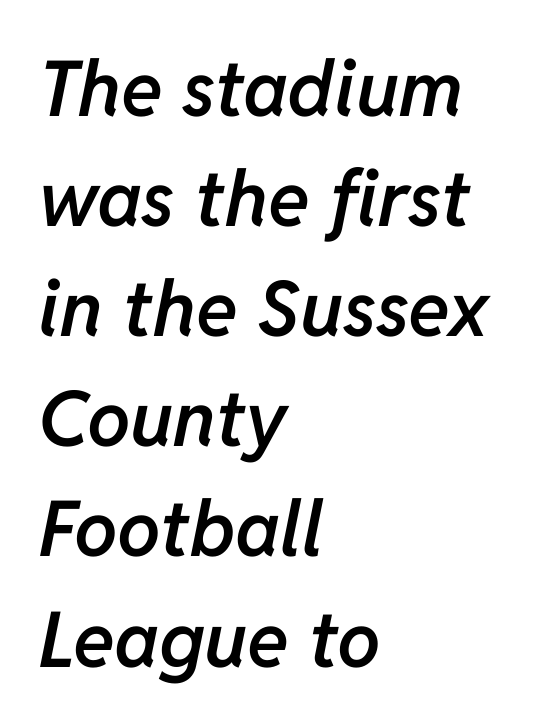
{"italic": "yes", "lean": "right", "slant_degrees": 11, "bold": "semi", "weight": "semibold", "width": "normal", "stroke_contrast": "low", "x_height": "medium", "monospaced": "no", "underline": "no", "align": "left", "line_spacing": "normal", "line_spacing_ratio": 1.43, "letter_spacing": "normal", "letter_spacing_em": 0.0, "glyph_px": 77}
